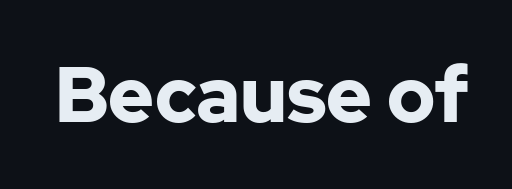
{"serif": "no", "italic": "no", "bold": "yes", "weight": "bold", "width": "normal", "stroke_contrast": "low", "x_height": "medium", "monospaced": "no", "underline": "no", "letter_spacing": "normal", "letter_spacing_em": 0.0, "glyph_px": 77}
